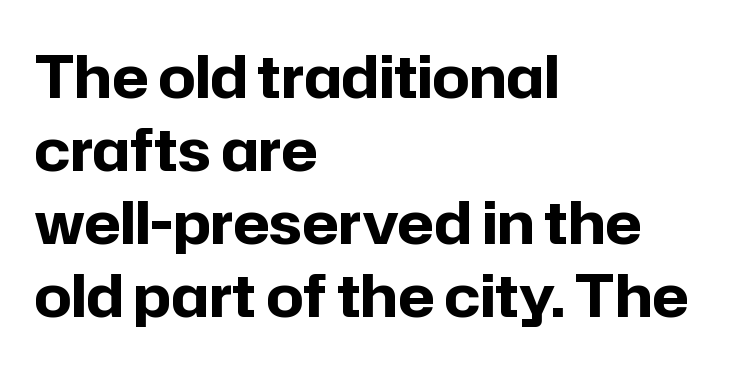
You could not count columns in this text — the font is proportionally spaced. Classification — sans serif. Vertical spacing — default. Visually the block forms a straight wall on the left and a jagged coastline on the right. Check the space under the baseline: it is left empty.
